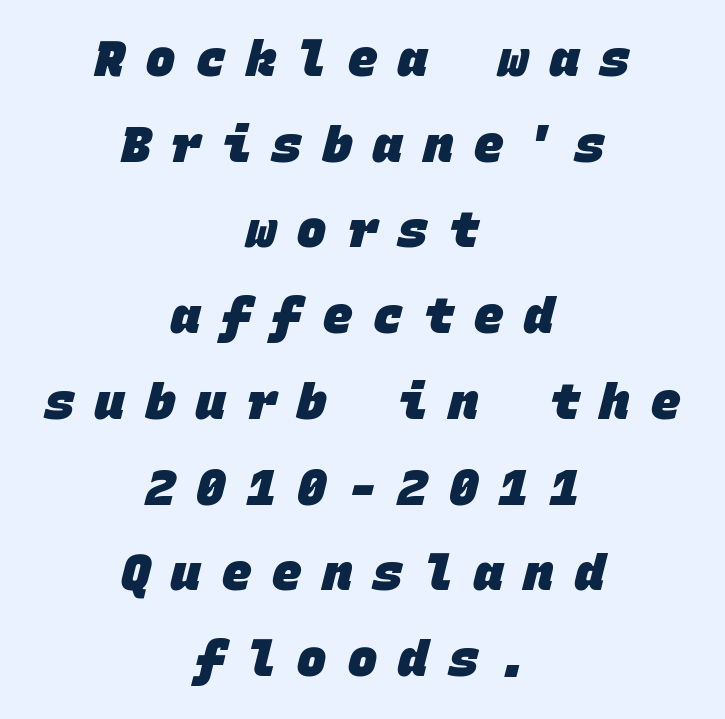
Q: Is the text bold? A: Yes.
Q: Is the typeface a serif or a sans-serif typeface? A: Sans-serif.
Q: Is the text underlined? A: No.
Q: How is the paragraph aligned? A: Centered.
Q: Is the spacing between letters normal or unusually wide? A: Unusually wide.
Q: Width (condensed, normal, or wide)? A: Normal.
Q: Stroke contrast? A: Low.
Q: x-height? A: Large.
Q: Monospaced? A: Yes.
